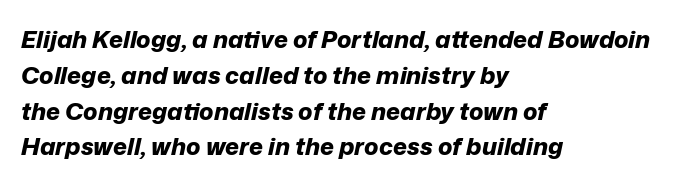
The image shows 24 px bold type, italic (leaning right); set left-aligned, normal line spacing (1.49x), normal letter spacing, not underlined.
